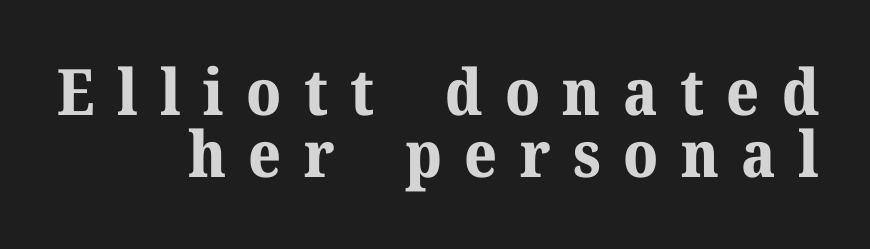
Q: Is the text bold? A: Yes.
Q: Is the text italic (slanted)? A: No, it is upright.
Q: Is the typeface a serif or a sans-serif typeface? A: Serif.
Q: Is the text underlined? A: No.
Q: How is the paragraph aligned? A: Right-aligned.
Q: Is the spacing between letters normal or unusually wide? A: Unusually wide.
Q: Is the spacing between lines tight, normal or loose? A: Tight.
Q: Width (condensed, normal, or wide)? A: Normal.
Q: Stroke contrast? A: Medium.
Q: x-height? A: Medium.
Q: Monospaced? A: No.
